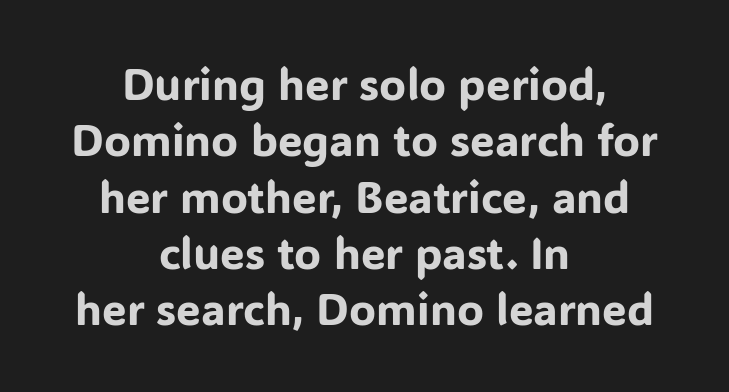
Q: Is the text italic (slanted)? A: No, it is upright.
Q: Is the typeface a serif or a sans-serif typeface? A: Sans-serif.
Q: Is the text underlined? A: No.
Q: How is the paragraph aligned? A: Centered.
Q: Is the spacing between letters normal or unusually wide? A: Normal.
Q: Is the spacing between lines tight, normal or loose? A: Normal.
Q: Width (condensed, normal, or wide)? A: Normal.
Q: Stroke contrast? A: Low.
Q: x-height? A: Medium.
Q: Monospaced? A: No.
